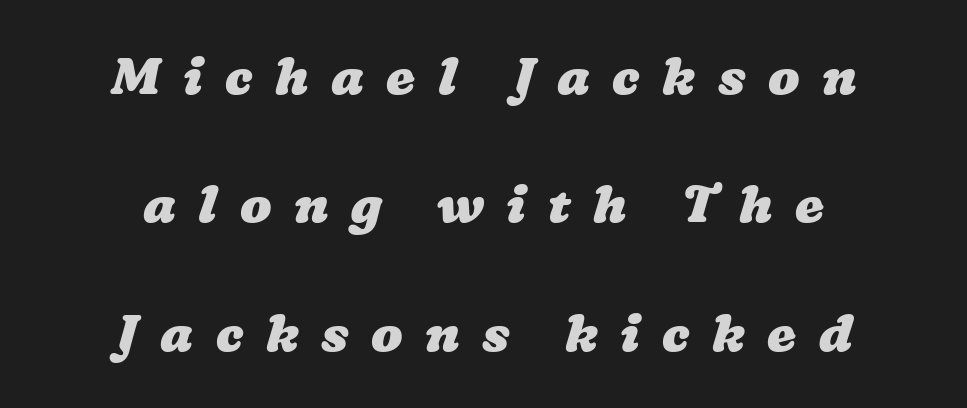
Look at the stroke-to-counter ratio: heavy, a bold. Varying glyph widths throughout — classic text-font behaviour. Descenders are the only things crossing below the line. Students, observe: this is what heavily led, spacious text looks like.
